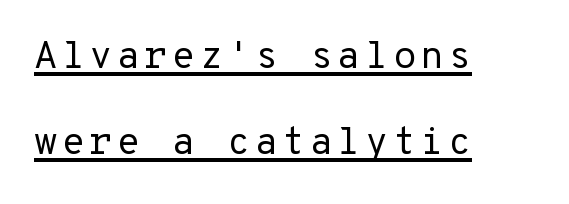
Q: Is the text bold? A: No.
Q: Is the text italic (slanted)? A: No, it is upright.
Q: Is the typeface a serif or a sans-serif typeface? A: Sans-serif.
Q: Is the text underlined? A: Yes.
Q: How is the paragraph aligned? A: Left-aligned.
Q: Is the spacing between lines tight, normal or loose? A: Loose.
Q: Width (condensed, normal, or wide)? A: Normal.
Q: Stroke contrast? A: Low.
Q: x-height? A: Medium.
Q: Monospaced? A: Yes.
